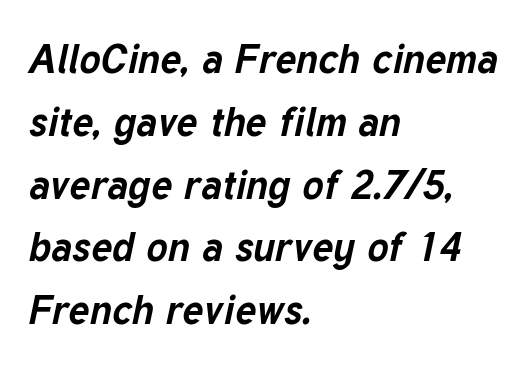
{"italic": "yes", "lean": "right", "slant_degrees": 12, "bold": "yes", "weight": "bold", "width": "normal", "stroke_contrast": "low", "x_height": "medium", "monospaced": "no", "underline": "no", "align": "left", "line_spacing": "normal", "line_spacing_ratio": 1.57, "letter_spacing": "normal", "letter_spacing_em": 0.0, "glyph_px": 40}
